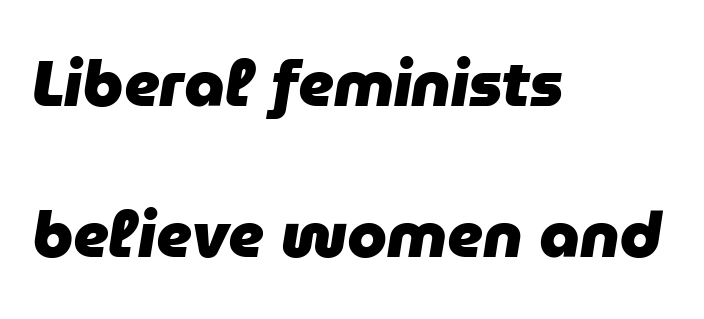
Q: Is the text bold? A: Yes.
Q: Is the text italic (slanted)? A: Yes, it leans right by about 9 degrees.
Q: Is the text underlined? A: No.
Q: How is the paragraph aligned? A: Left-aligned.
Q: Is the spacing between letters normal or unusually wide? A: Normal.
Q: Is the spacing between lines tight, normal or loose? A: Loose.
Q: Width (condensed, normal, or wide)? A: Normal.
Q: Stroke contrast? A: Low.
Q: x-height? A: Medium.
Q: Monospaced? A: No.
